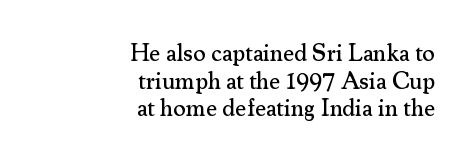
These lines are set flush right with a ragged left edge. Each new line begins almost immediately beneath the previous one. A bare baseline throughout the passage. The letters stand upright; this is a roman face. Nobody touched the tracking dial on this one.
